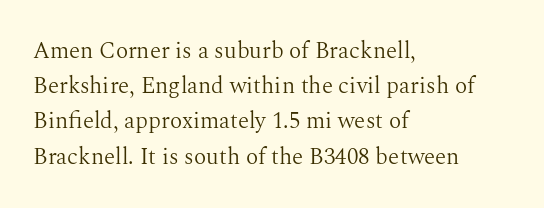
A typesetter would call this leading conventional body-copy spacing. Casual observation: everything's shoved over to the left. Counters stay open thanks to moderate or lighter strokes. The lettering stays uniformly vertical, giving the passage a roman look. No extra tracking has been applied to these lines. The gap between lines stays unmarked.
